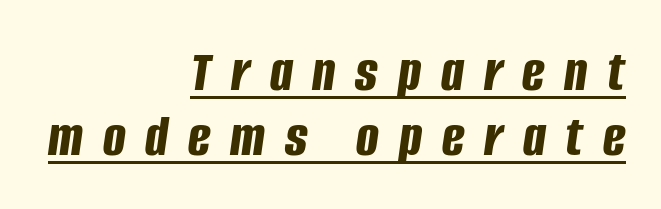
The lines are packed closely together with very little leading. A typesetter would call this proportional, since set widths differ per character. This rendering widens character spacing well past its baseline value. The strokes are fattened all the way to bold.
